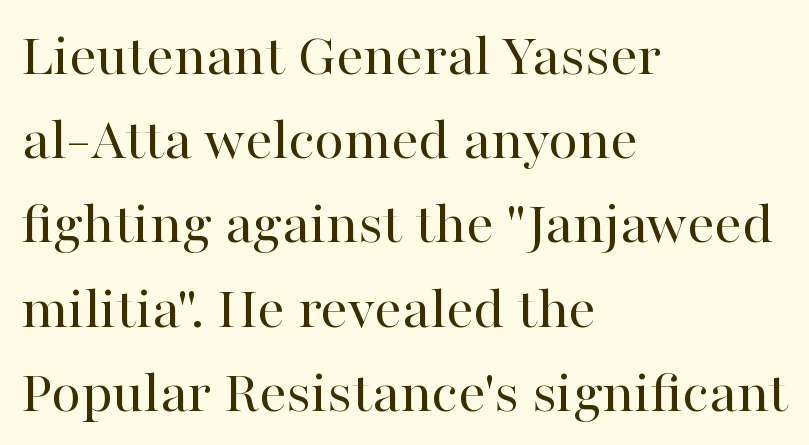
Q: Is the text bold? A: No.
Q: Is the text italic (slanted)? A: No, it is upright.
Q: Is the typeface a serif or a sans-serif typeface? A: Serif.
Q: Is the text underlined? A: No.
Q: How is the paragraph aligned? A: Left-aligned.
Q: Is the spacing between letters normal or unusually wide? A: Normal.
Q: Is the spacing between lines tight, normal or loose? A: Normal.
Q: Width (condensed, normal, or wide)? A: Normal.
Q: Stroke contrast? A: High.
Q: x-height? A: Medium.
Q: Monospaced? A: No.
